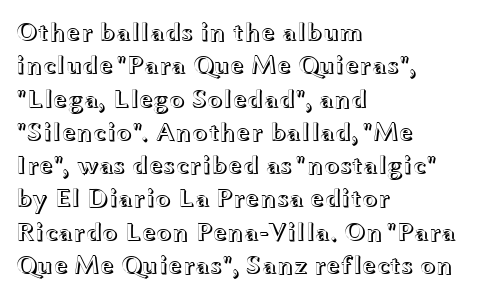
Beneath every word, the page is bare. Evenly set lines give the paragraph a standard silhouette. The compositor pushed each line to the left boundary. Spacing between characters is what you'd get straight out of the box. When letters stand straight like this, we call the style roman or upright.
